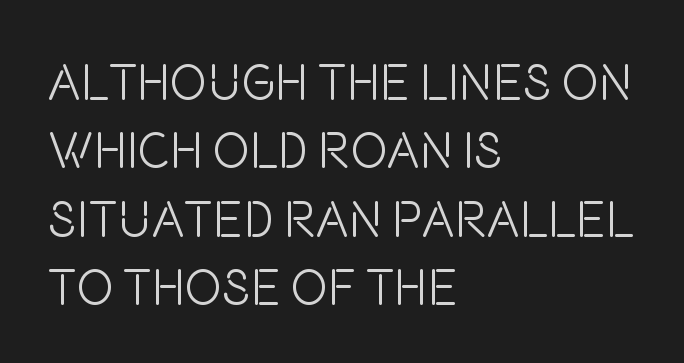
The rag falls on the right side of this text block. This is roman type, the default non-slanted kind. Looks like regular typesetting: each glyph gets only the width it needs. Examine the stroke ends and you'll find no serifs. The horizontal fit of the characters is conventional and even.
